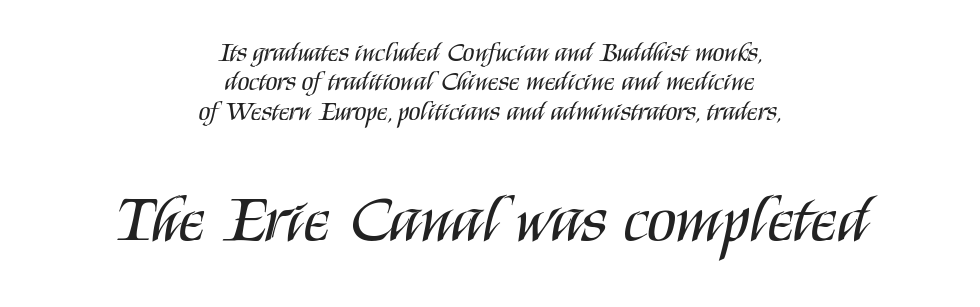
{"serif": "no", "bold": "no", "weight": "regular", "width": "condensed", "stroke_contrast": "medium", "x_height": "large", "monospaced": "no", "underline": "no", "align": "center", "line_spacing": "tight", "line_spacing_ratio": 1.09, "letter_spacing": "normal", "letter_spacing_em": 0.0, "larger_block": "second", "size_ratio": 2.48, "glyph_px": 67}
